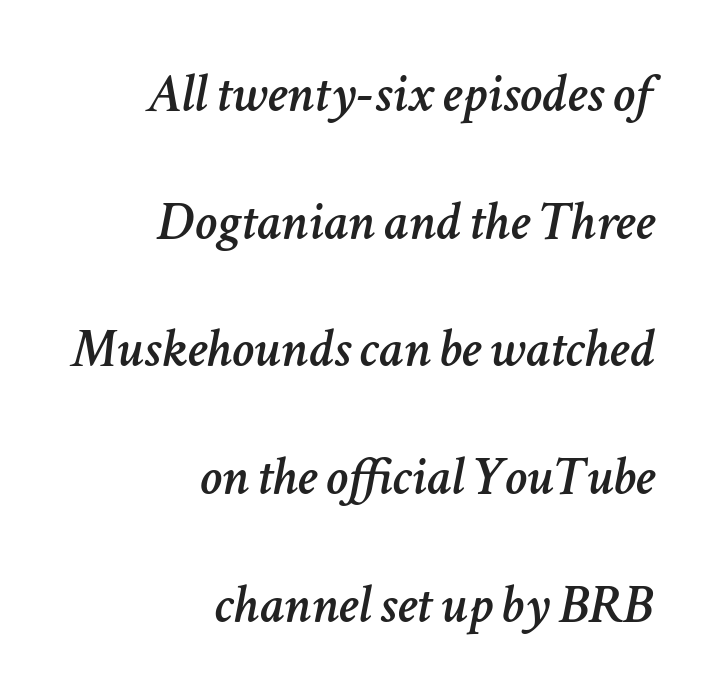
The tracking reads as untouched default to a designer's eye. Compared with typical paragraphs, the rows here are farther apart. The letters advance in unequal steps, a hallmark of proportional type. Every row of glyphs terminates at an identical x-position on the right.
